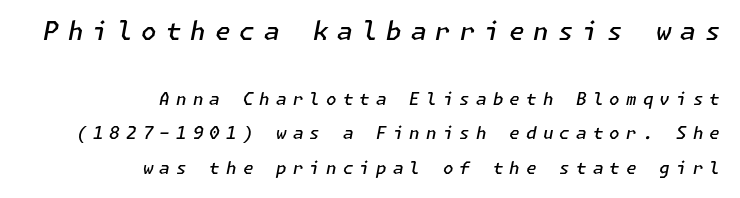
The image shows 25 px text type, italic (leaning right); set right-aligned, loose line spacing (2.03x), unusually wide letter spacing (+0.36 em), not underlined; the first (top) block is 1.47x larger.
